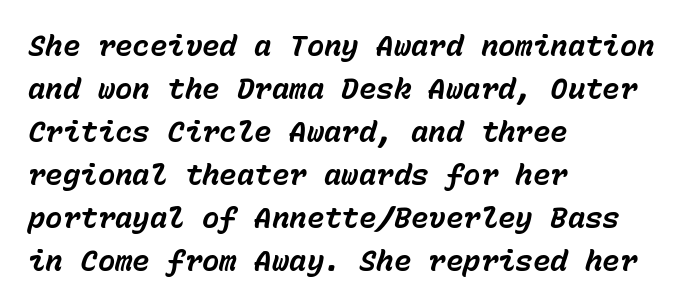
{"italic": "yes", "lean": "right", "slant_degrees": 15, "bold": "yes", "weight": "bold", "width": "normal", "stroke_contrast": "low", "x_height": "medium", "monospaced": "yes", "underline": "no", "align": "left", "line_spacing": "normal", "line_spacing_ratio": 1.48, "letter_spacing": "normal", "letter_spacing_em": 0.0, "glyph_px": 29}
